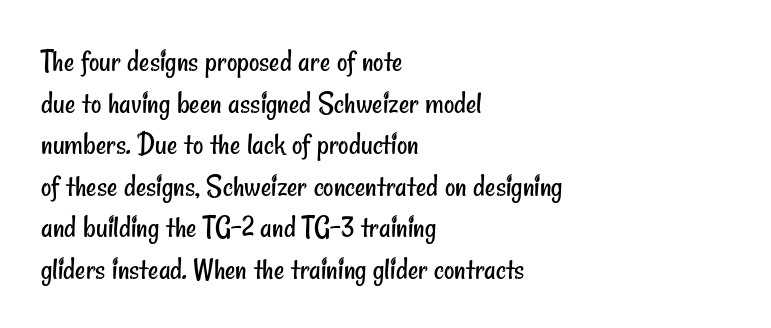
{"serif": "no", "bold": "no", "weight": "regular", "width": "condensed", "stroke_contrast": "low", "x_height": "small", "monospaced": "no", "underline": "no", "align": "left", "line_spacing": "normal", "line_spacing_ratio": 1.3, "letter_spacing": "normal", "letter_spacing_em": 0.0, "glyph_px": 32}
